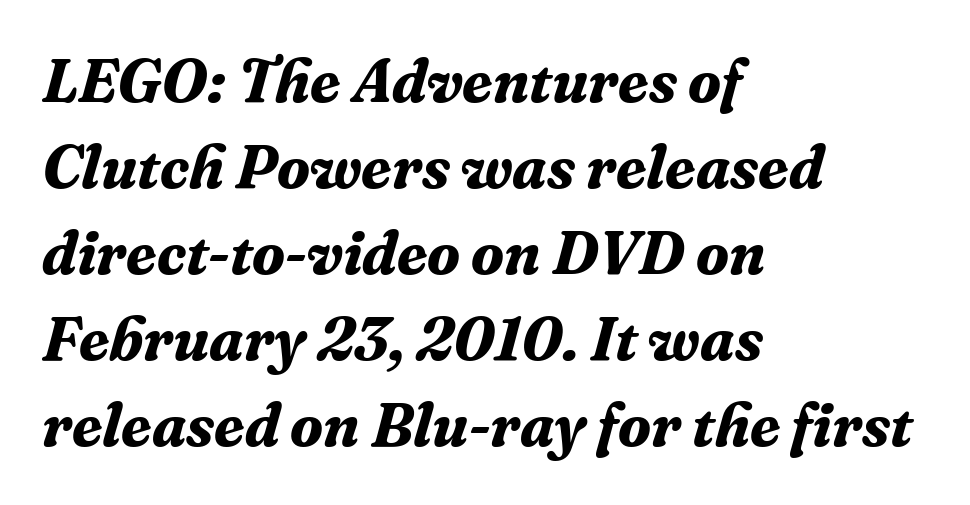
Q: Is the text bold? A: Yes.
Q: Is the text italic (slanted)? A: Yes, it leans right by about 16 degrees.
Q: Is the typeface a serif or a sans-serif typeface? A: Serif.
Q: Is the text underlined? A: No.
Q: How is the paragraph aligned? A: Left-aligned.
Q: Is the spacing between letters normal or unusually wide? A: Normal.
Q: Is the spacing between lines tight, normal or loose? A: Normal.
Q: Width (condensed, normal, or wide)? A: Normal.
Q: Stroke contrast? A: Medium.
Q: x-height? A: Medium.
Q: Monospaced? A: No.
